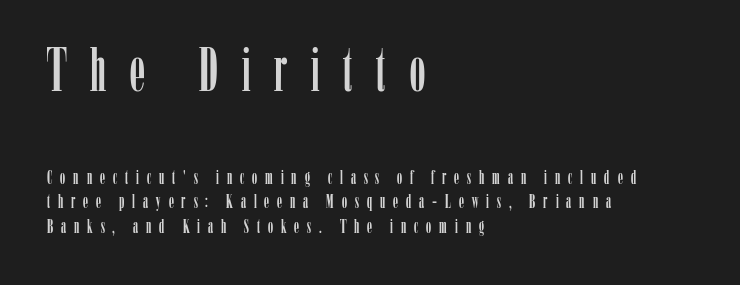
The compositor pushed each line to the left boundary. The typography opts for an upright posture over an oblique one. Does extra space separate the letters? Yes, quite a lot of it. Note the varied advance widths — an 'i' is clearly narrower than an 'm'.
